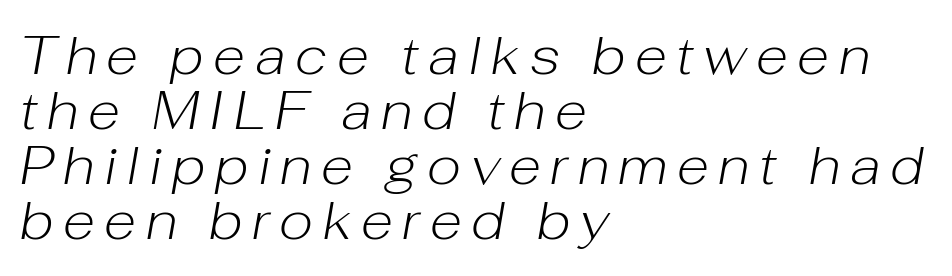
Here the designer chose a conventional face with non-uniform glyph widths. The lettering tilts uniformly, giving the passage an italic look. The weight tops out at a normal text grade. Descenders hang freely into open space. The ragged edge is on the right, which tells us the setting is flush left.
